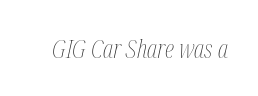
Q: Is the text bold? A: No.
Q: Is the text italic (slanted)? A: Yes, it leans right by about 12 degrees.
Q: Is the text underlined? A: No.
Q: Is the spacing between letters normal or unusually wide? A: Normal.
